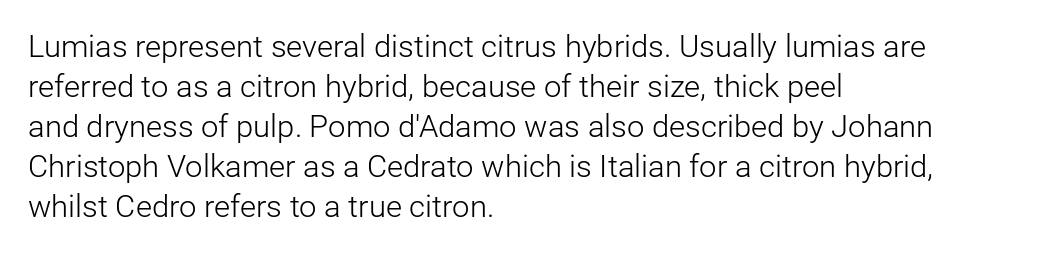
{"serif": "no", "italic": "no", "bold": "no", "weight": "light", "width": "normal", "stroke_contrast": "low", "x_height": "medium", "monospaced": "no", "underline": "no", "align": "left", "line_spacing": "normal", "line_spacing_ratio": 1.29, "letter_spacing": "normal", "letter_spacing_em": 0.0, "glyph_px": 31}
